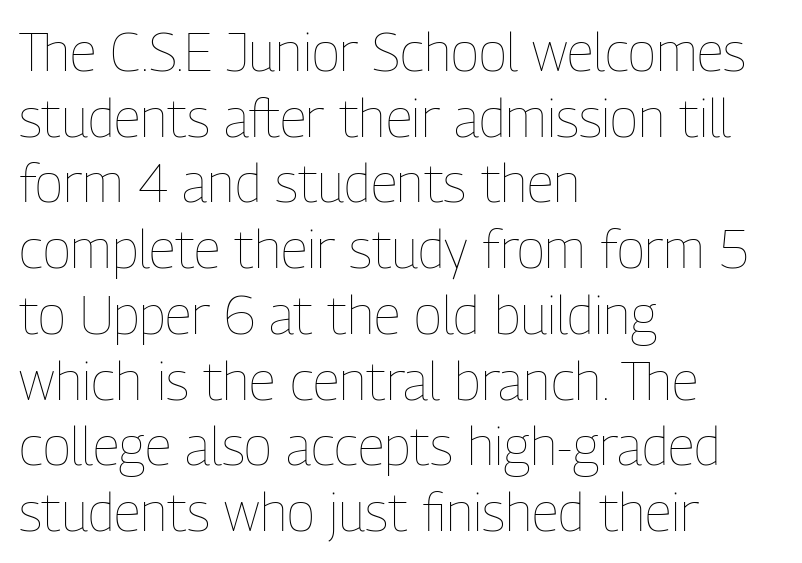
Q: Is the text bold? A: No.
Q: Is the text italic (slanted)? A: No, it is upright.
Q: Is the text underlined? A: No.
Q: How is the paragraph aligned? A: Left-aligned.
Q: Is the spacing between letters normal or unusually wide? A: Normal.
Q: Width (condensed, normal, or wide)? A: Condensed.
Q: Stroke contrast? A: Low.
Q: x-height? A: Medium.
Q: Monospaced? A: No.
